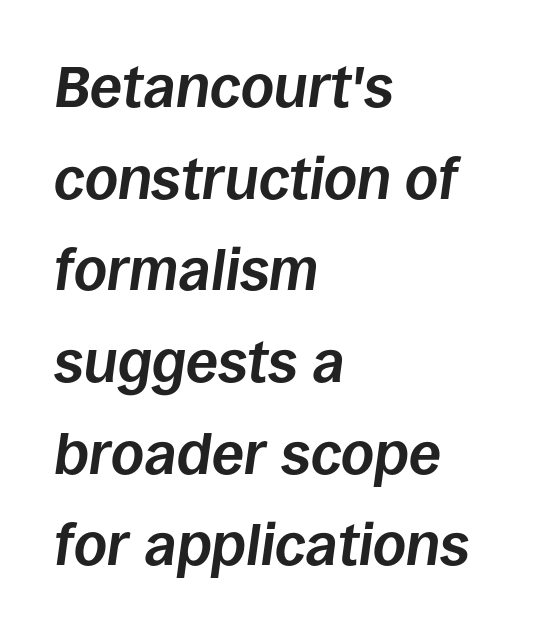
The image shows 58 px bold type, italic (leaning right); set left-aligned, normal line spacing (1.58x), normal letter spacing, not underlined; low stroke contrast and a large x-height.
